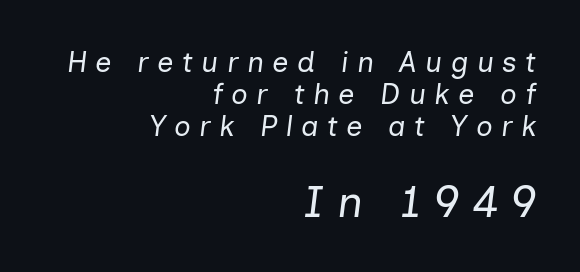
Cramped leading. This reads as an unemphasized weight, regular at the heaviest. Is the letter spacing exaggerated? Yes — the characters are pushed far apart. Compared with ordinary roman type, these characters are visibly tilted. Notice how the passage keeps a crisp vertical edge on the right only.
